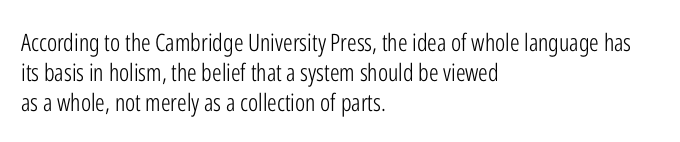
Q: Is the text bold? A: No.
Q: Is the text italic (slanted)? A: No, it is upright.
Q: Is the text underlined? A: No.
Q: How is the paragraph aligned? A: Left-aligned.
Q: Is the spacing between letters normal or unusually wide? A: Normal.
Q: Is the spacing between lines tight, normal or loose? A: Normal.
